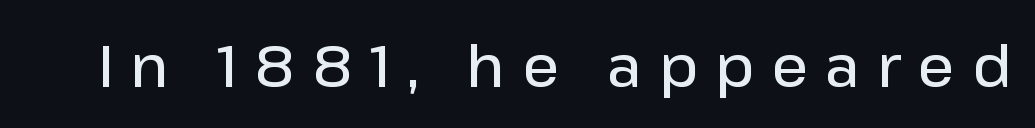
The image shows 58 px semibold sans-serif type, upright; set unusually wide letter spacing (+0.29 em), not underlined; low stroke contrast and a medium x-height.
